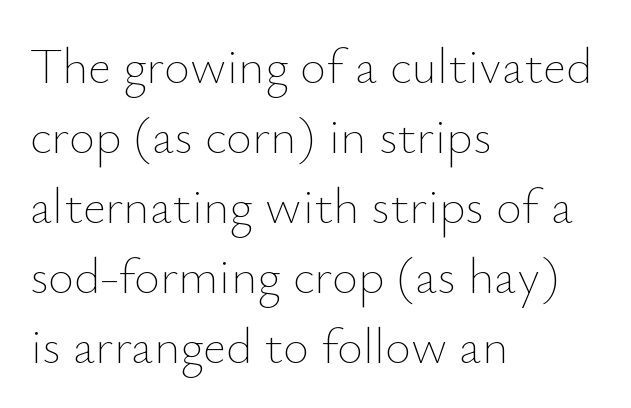
{"italic": "no", "bold": "no", "weight": "thin", "width": "normal", "stroke_contrast": "low", "x_height": "small", "monospaced": "no", "underline": "no", "align": "left", "line_spacing": "normal", "line_spacing_ratio": 1.4, "letter_spacing": "normal", "letter_spacing_em": 0.0, "glyph_px": 50}
